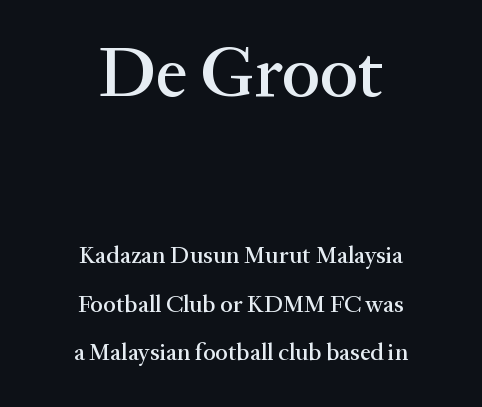
Unlike italic type, these characters show no tilt at all. A student would call this center alignment; a typographer would say set centered. The upper block of text is set noticeably larger than the block beneath it. Loosely led — the rows are spread out. Students, note that the glyphs here touch the page at normal intervals.
